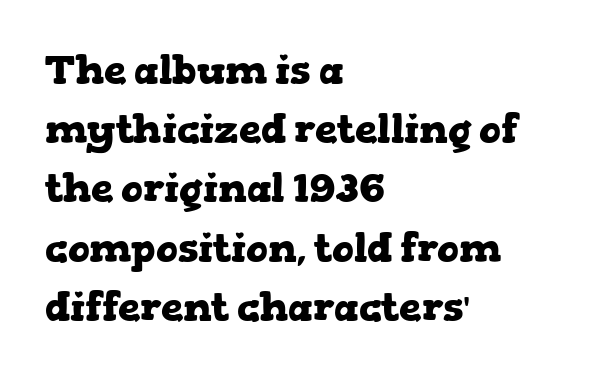
Q: Is the text bold? A: Yes.
Q: Is the text italic (slanted)? A: No, it is upright.
Q: Is the typeface a serif or a sans-serif typeface? A: Serif.
Q: Is the text underlined? A: No.
Q: How is the paragraph aligned? A: Left-aligned.
Q: Is the spacing between letters normal or unusually wide? A: Normal.
Q: Is the spacing between lines tight, normal or loose? A: Normal.
Q: Width (condensed, normal, or wide)? A: Wide.
Q: Stroke contrast? A: Low.
Q: x-height? A: Medium.
Q: Monospaced? A: No.
